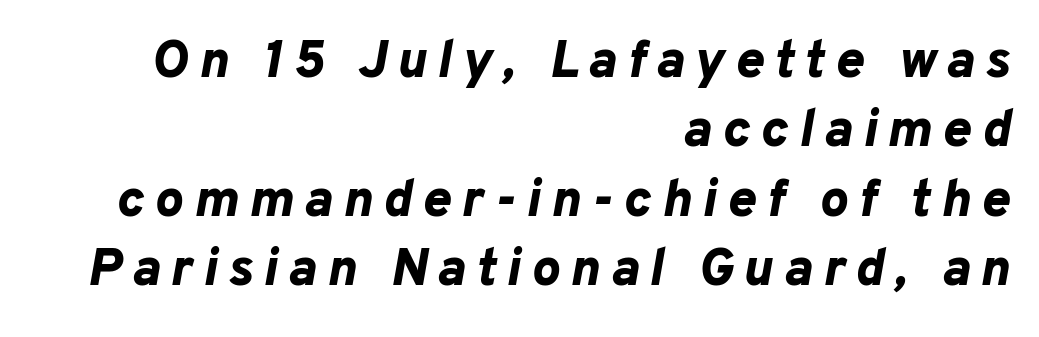
The rendering uses natural spacing where letterforms have individual widths. Any mark beneath the type? The region is blank. Normally led — the rows are evenly, conventionally spaced. Line ends are locked; line starts wander.
